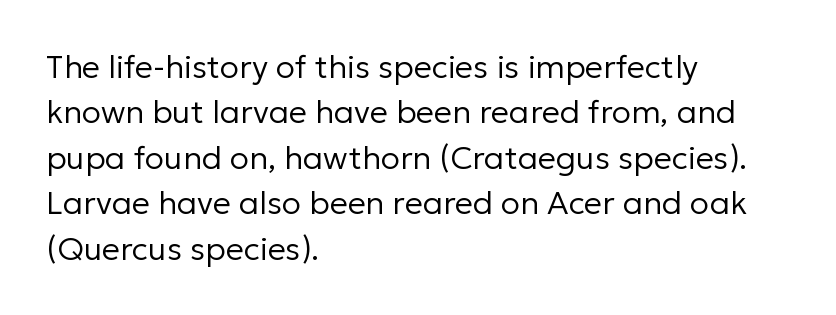
Q: Is the text bold? A: No.
Q: Is the text italic (slanted)? A: No, it is upright.
Q: Is the typeface a serif or a sans-serif typeface? A: Sans-serif.
Q: Is the text underlined? A: No.
Q: How is the paragraph aligned? A: Left-aligned.
Q: Is the spacing between letters normal or unusually wide? A: Normal.
Q: Is the spacing between lines tight, normal or loose? A: Normal.
Q: Width (condensed, normal, or wide)? A: Normal.
Q: Stroke contrast? A: Low.
Q: x-height? A: Medium.
Q: Monospaced? A: No.
